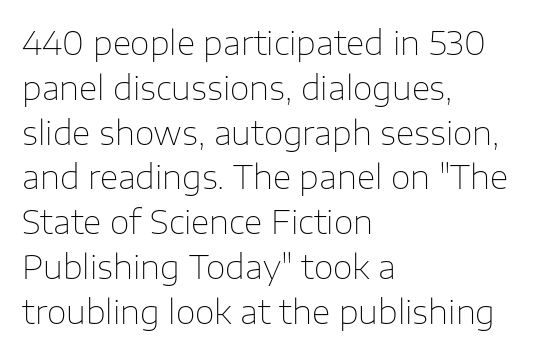
Where is the straight margin? On the left. Rendered with straight, roman letterforms. Caption: face not bold, strokes unweighted. Descenders hang freely into open space. Nope, no serifs anywhere on these letters.
